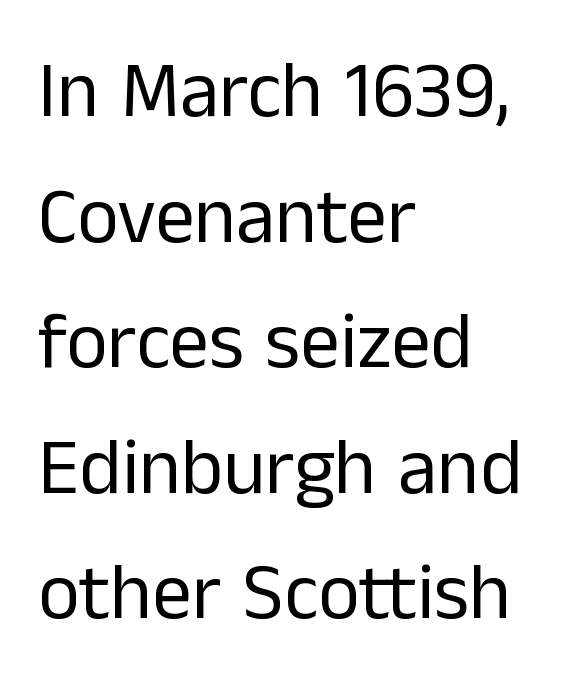
{"serif": "no", "italic": "no", "bold": "no", "weight": "regular", "width": "normal", "stroke_contrast": "low", "x_height": "medium", "monospaced": "no", "underline": "no", "align": "left", "line_spacing": "normal", "line_spacing_ratio": 1.59, "letter_spacing": "normal", "letter_spacing_em": 0.0, "glyph_px": 79}
